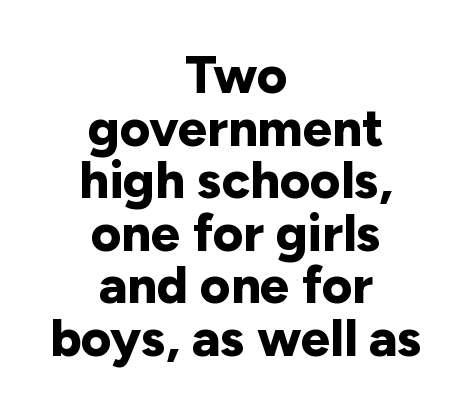
{"serif": "no", "italic": "no", "bold": "yes", "weight": "bold", "width": "normal", "stroke_contrast": "low", "x_height": "medium", "monospaced": "no", "underline": "no", "align": "center", "line_spacing": "tight", "line_spacing_ratio": 1.01, "letter_spacing": "normal", "letter_spacing_em": 0.0, "glyph_px": 52}
